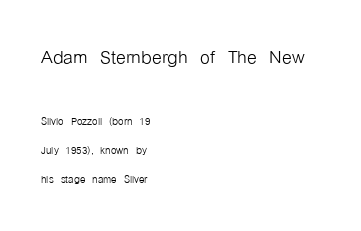
{"italic": "no", "bold": "no", "underline": "no", "align": "left", "line_spacing": "loose", "line_spacing_ratio": 2.06, "letter_spacing": "normal", "letter_spacing_em": 0.0, "larger_block": "first", "size_ratio": 1.79, "glyph_px": 25}
